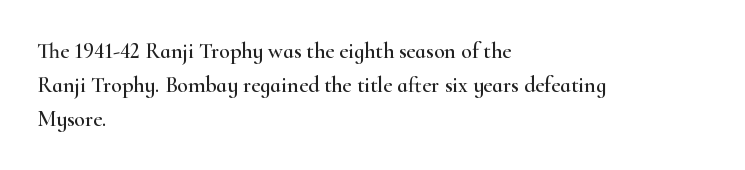
Inter-character spacing is left at the font's built-in metrics. A bare baseline throughout the passage. The typography opts for an upright posture over an oblique one. Casual observation: everything's shoved over to the left.
